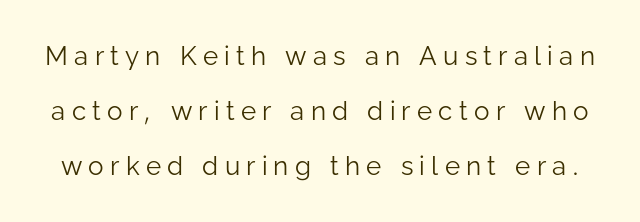
Q: Is the text bold? A: No.
Q: Is the text italic (slanted)? A: No, it is upright.
Q: Is the text underlined? A: No.
Q: Is the spacing between letters normal or unusually wide? A: Unusually wide.
Q: Is the spacing between lines tight, normal or loose? A: Loose.
